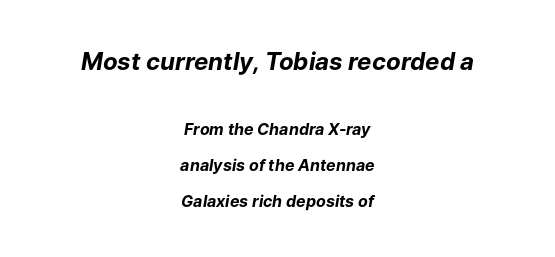
Q: Is the text bold? A: Yes.
Q: Is the text italic (slanted)? A: Yes, it leans right by about 9 degrees.
Q: Is the text underlined? A: No.
Q: How is the paragraph aligned? A: Centered.
Q: Is the spacing between letters normal or unusually wide? A: Normal.
Q: Is the spacing between lines tight, normal or loose? A: Loose.
Q: Which block of text is set in a larger size, the first (top) or the second (bottom)? A: The first (top) one.
